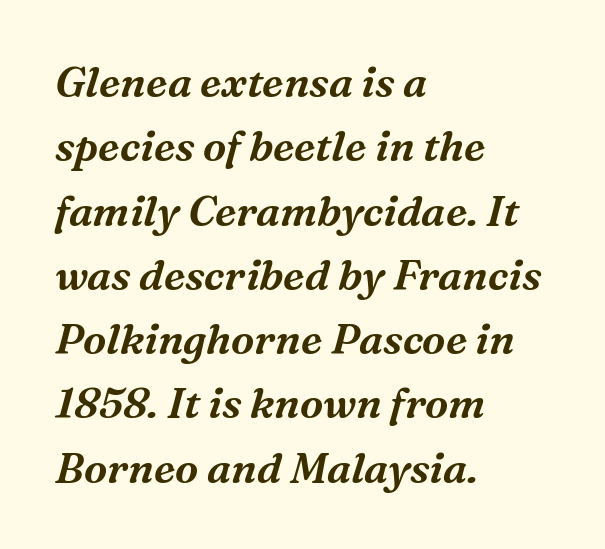
{"serif": "yes", "italic": "yes", "lean": "right", "slant_degrees": 16, "width": "normal", "stroke_contrast": "medium", "x_height": "medium", "monospaced": "no", "underline": "no", "align": "left", "line_spacing": "normal", "line_spacing_ratio": 1.53, "letter_spacing": "normal", "letter_spacing_em": 0.0, "glyph_px": 42}
